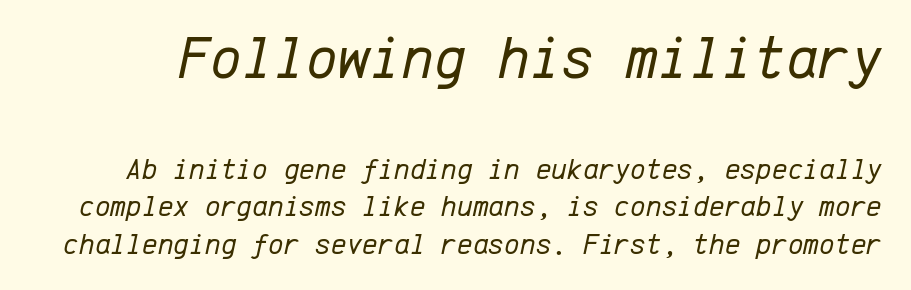
{"italic": "yes", "lean": "right", "slant_degrees": 12, "bold": "no", "weight": "regular", "width": "normal", "stroke_contrast": "low", "x_height": "medium", "monospaced": "yes", "underline": "no", "line_spacing": "normal", "line_spacing_ratio": 1.26, "letter_spacing": "normal", "letter_spacing_em": 0.0, "larger_block": "first", "size_ratio": 2.03, "glyph_px": 61}
